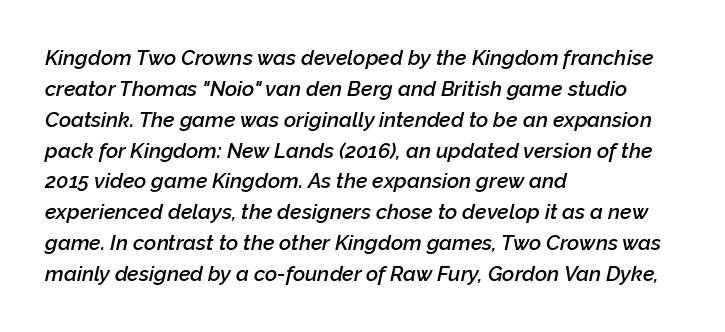
{"italic": "yes", "lean": "right", "slant_degrees": 12, "bold": "semi", "underline": "no", "align": "left", "line_spacing": "normal", "line_spacing_ratio": 1.47, "letter_spacing": "normal", "letter_spacing_em": 0.0, "glyph_px": 21}
